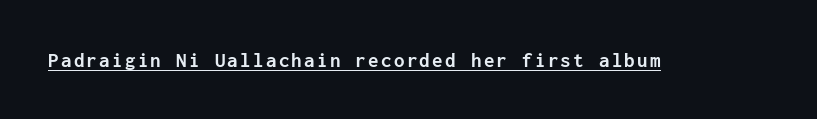
Do the letters lean? They stand straight. Compared with an ordinary text face, these strokes are far heavier — a full bold. Emphasis is given by a line drawn under the lettering.
